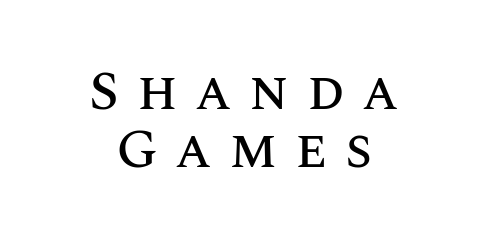
One glance says dense: line gaps are narrower than usual. The strip under each line holds only bare page. The typography opts for an upright posture over an oblique one. Each line is balanced around a shared central axis.
